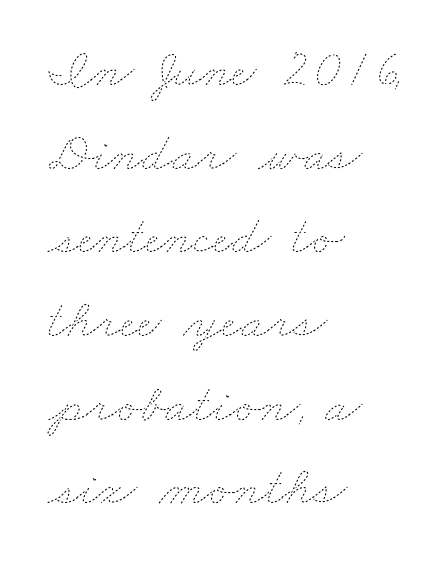
The typesetter chose a ragged-right arrangement here. Here the designer chose a conventional face with non-uniform glyph widths. Students, observe: this is what conventionally led text looks like. Nobody drew a line under any word here.
